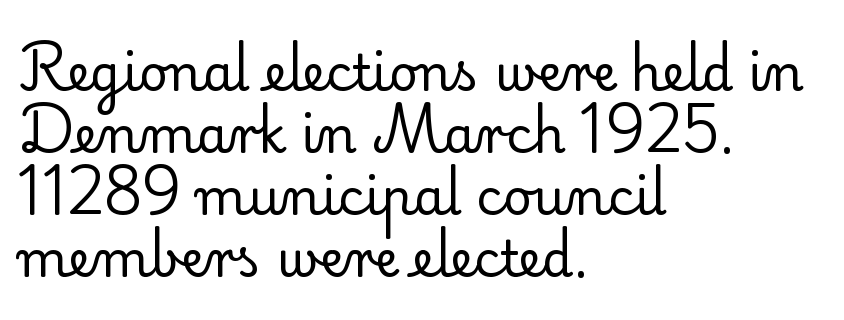
Rendered with straight, roman letterforms. Compared with a typical body face, this is equally light or lighter still. Caption: multi-line text, flush left, ragged right. Beneath every word, the page is bare. The designer went with a serif here, giving each stem small feet. Looks like regular typesetting: each glyph gets only the width it needs.
